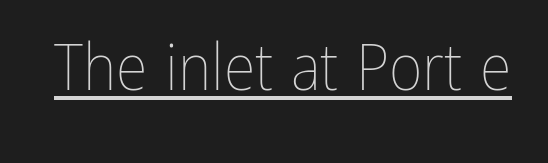
The image shows 65 px thin, condensed type, upright; set normal letter spacing, underlined; low stroke contrast and a medium x-height.
